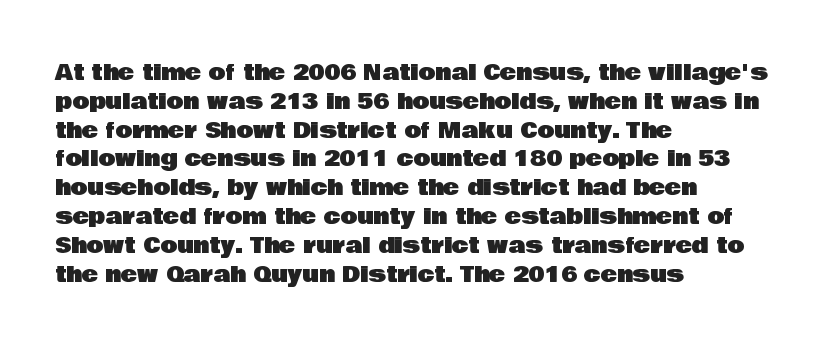
Descender tails drop into unmarked territory. Horizontal alignment here is leftward, the default for most running prose. Does extra space separate the letters? No, they use regular spacing. Upright lettering throughout. Evenly set lines give the paragraph a standard silhouette.
